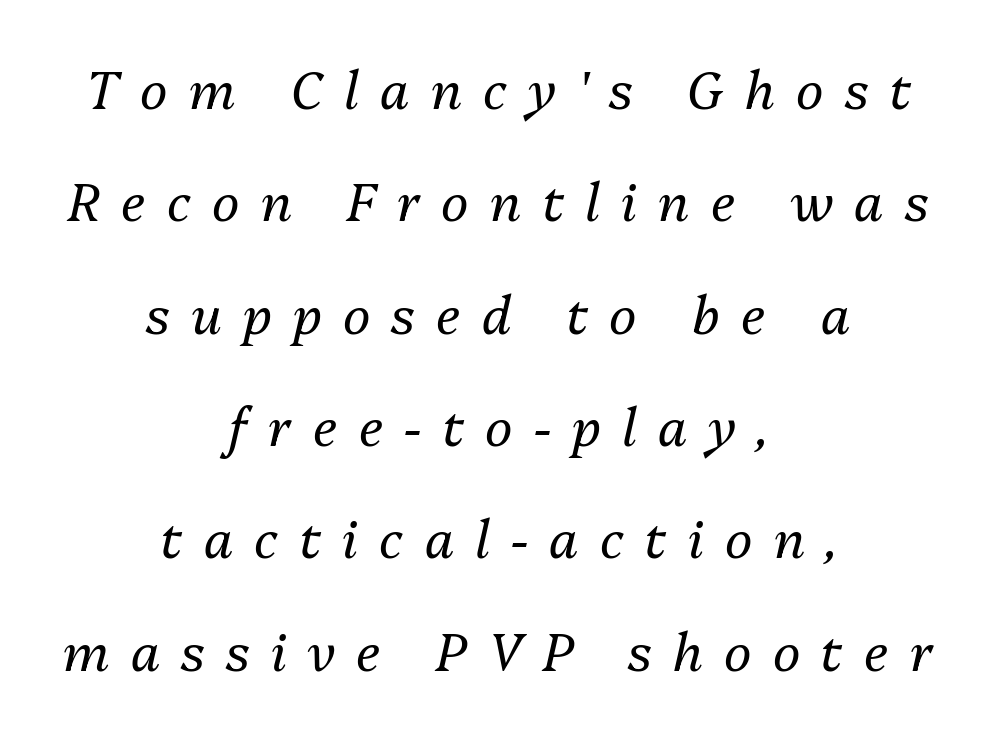
Looking at the ascenders, they clearly lean. The space directly below the letters is spotless. Successive baselines arrive slowly, with a big drop between each. Compared with typical body copy, the letter spacing here is much looser.
